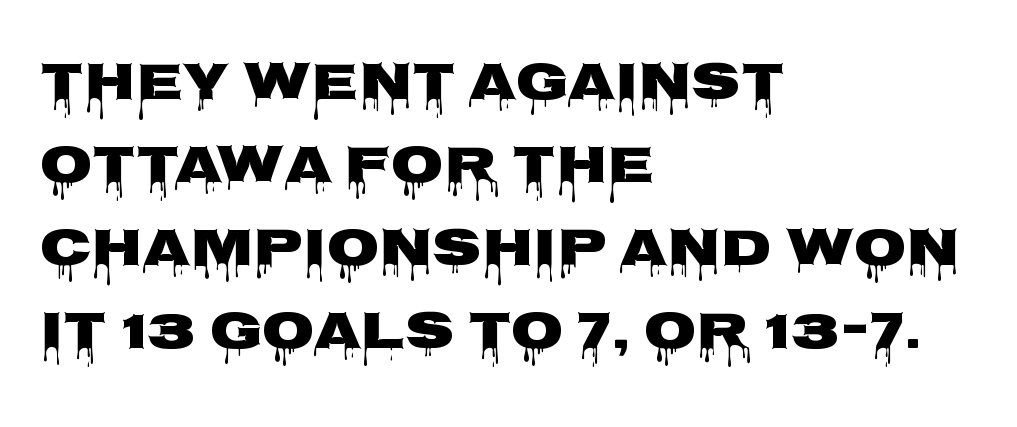
{"serif": "no", "italic": "no", "bold": "yes", "weight": "heavy", "width": "wide", "stroke_contrast": "low", "x_height": "large", "monospaced": "no", "underline": "no", "align": "left", "line_spacing": "normal", "line_spacing_ratio": 1.54, "letter_spacing": "normal", "letter_spacing_em": 0.0, "glyph_px": 54}
